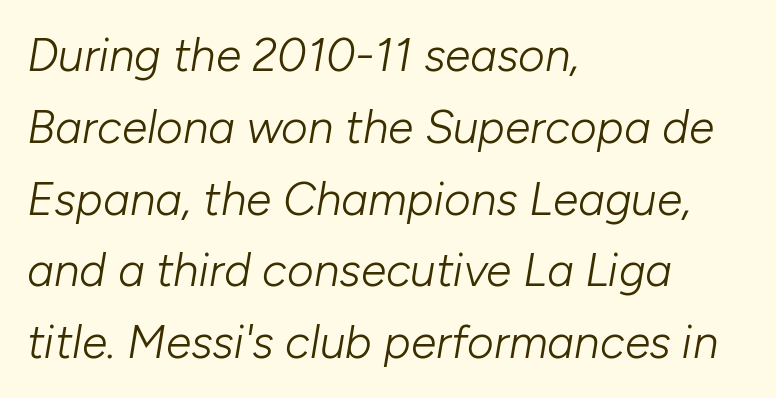
The image shows 46 px light type, italic (leaning right); set left-aligned, normal line spacing (1.56x), normal letter spacing, not underlined; low stroke contrast and a medium x-height.
